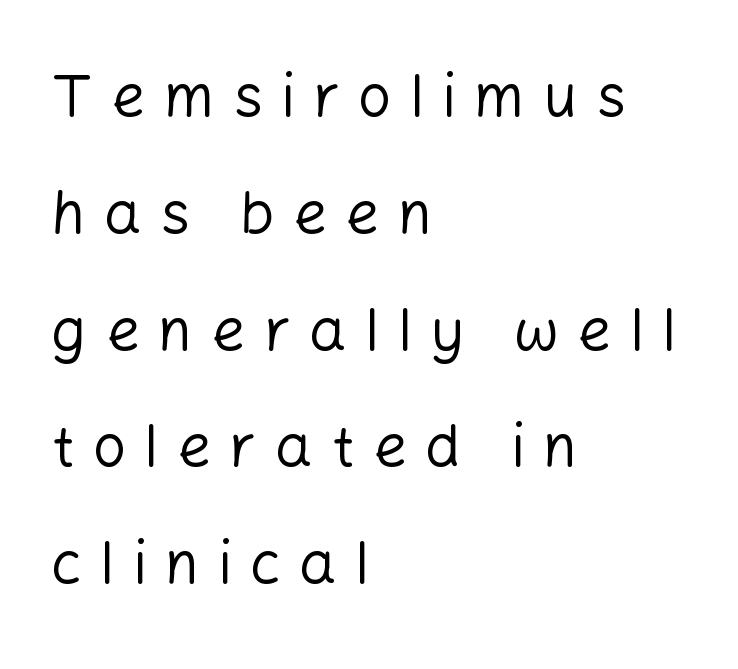
The image shows 59 px regular-weight sans-serif type, upright; set left-aligned, loose line spacing (1.98x), unusually wide letter spacing (+0.31 em), not underlined; low stroke contrast and a medium x-height.
